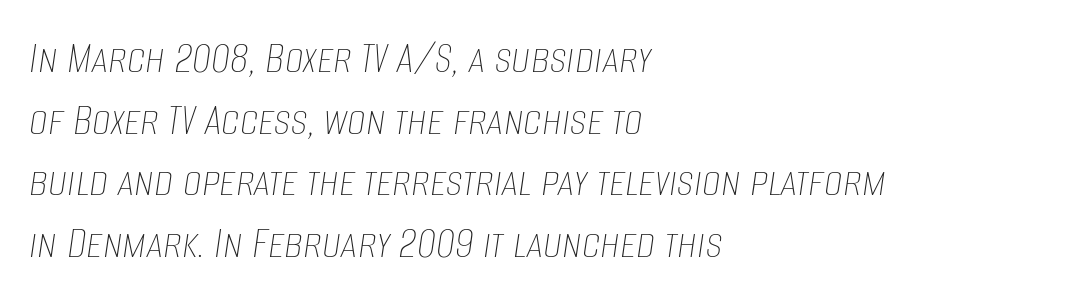
The image shows 47 px thin, condensed type, italic (leaning right); set left-aligned, normal line spacing (1.31x), normal letter spacing, not underlined; low stroke contrast and a large x-height.
